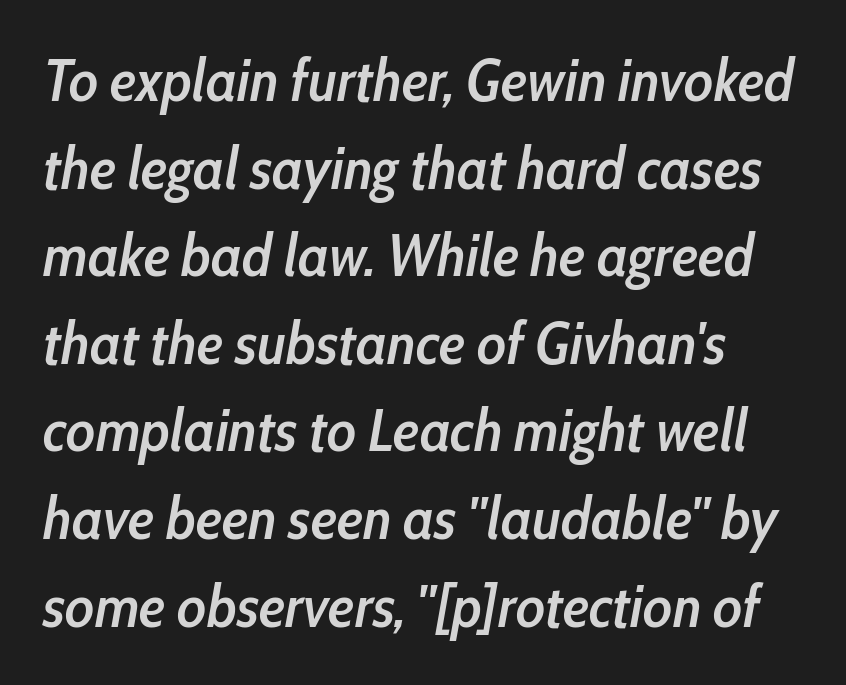
{"italic": "yes", "lean": "right", "slant_degrees": 10, "bold": "semi", "weight": "semibold", "width": "condensed", "stroke_contrast": "low", "x_height": "medium", "monospaced": "no", "underline": "no", "align": "left", "line_spacing": "normal", "line_spacing_ratio": 1.46, "letter_spacing": "normal", "letter_spacing_em": 0.0, "glyph_px": 60}
